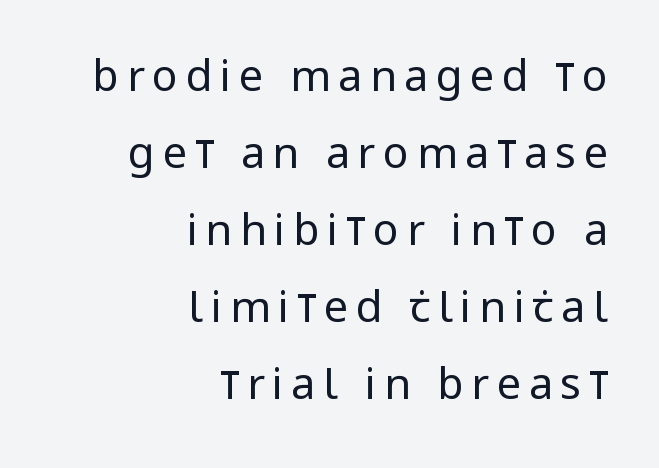
The letterforms sit at book weight or below. The typography opts for an upright posture over an oblique one. The rendering anchors every line to the right-hand side. The glyphs are unaccompanied by any horizontal stroke below them.
